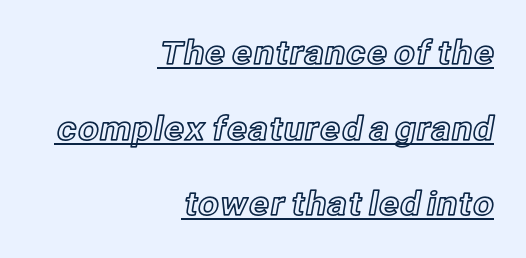
The image shows 33 px text type; set right-aligned, loose line spacing (2.29x), normal letter spacing, underlined; a medium x-height.
